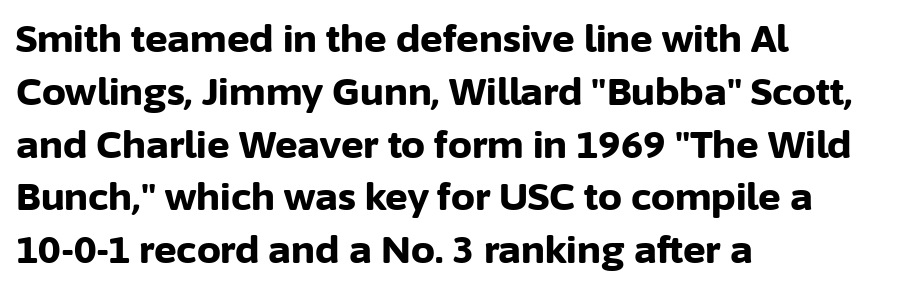
Does the lettering tilt? It doesn't — this is upright. How are the letters spaced? Ordinarily, with no added tracking. The space beneath each line is pristine and unruled. One-word summary of the alignment: left.
